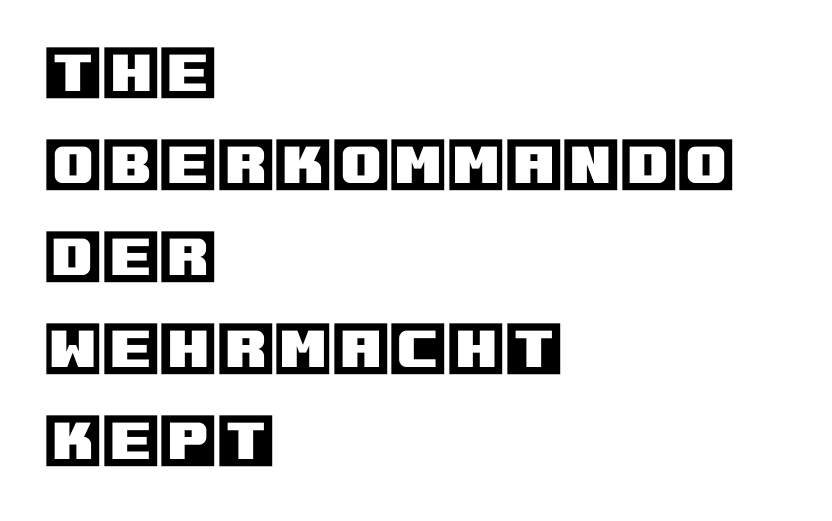
The rag falls on the right side of this text block. Tracking value appears to be zero — textbook default spacing. The strip under each line holds only bare page. Italic: no, the glyphs are upright roman. Leading matches the norm, producing a regular column.
